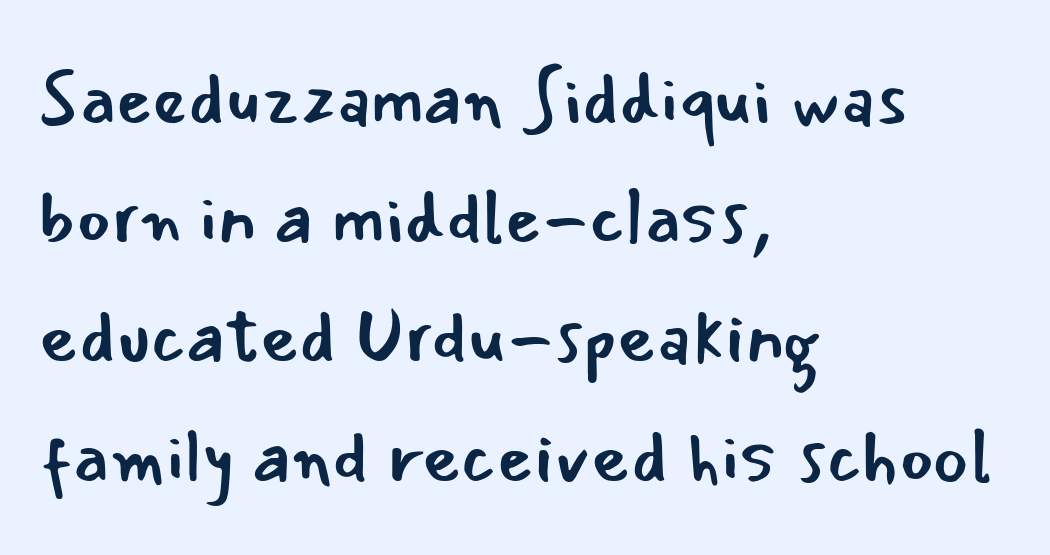
The image shows 75 px regular-weight sans-serif type, upright; set left-aligned, normal line spacing (1.59x), normal letter spacing, not underlined; low stroke contrast and a small x-height.
